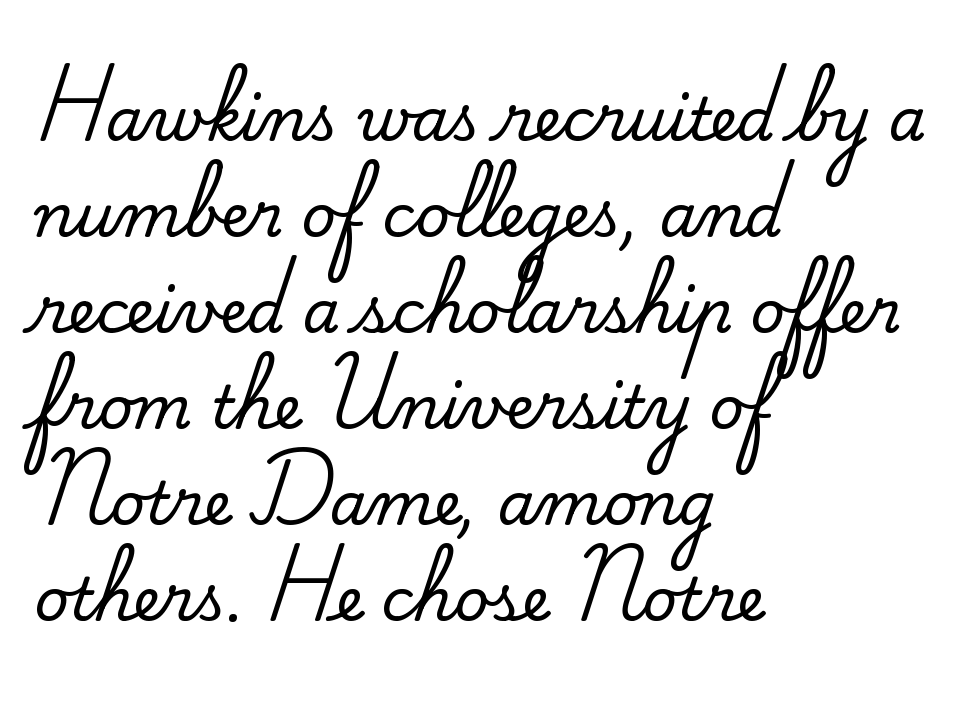
{"serif": "yes", "width": "normal", "stroke_contrast": "medium", "x_height": "small", "monospaced": "no", "underline": "no", "align": "left", "line_spacing": "normal", "line_spacing_ratio": 1.6, "letter_spacing": "normal", "letter_spacing_em": 0.0, "glyph_px": 60}
